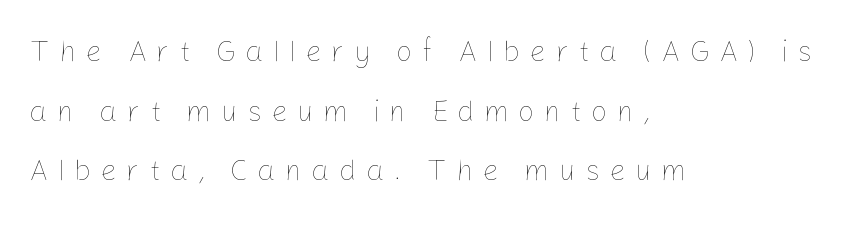
{"italic": "no", "bold": "no", "weight": "thin", "width": "normal", "stroke_contrast": "low", "x_height": "medium", "monospaced": "no", "underline": "no", "align": "left", "line_spacing": "loose", "line_spacing_ratio": 2.06, "letter_spacing": "wide", "letter_spacing_em": 0.32, "glyph_px": 29}
